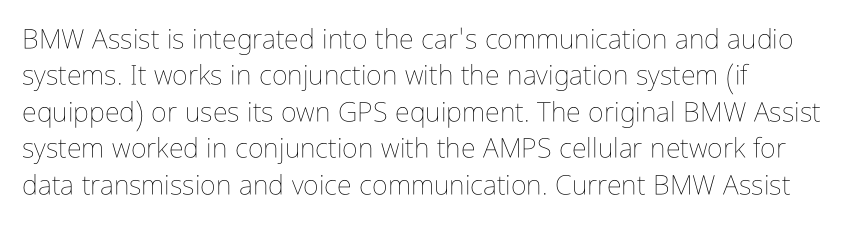
{"italic": "no", "bold": "no", "underline": "no", "align": "left", "line_spacing": "normal", "line_spacing_ratio": 1.35, "letter_spacing": "normal", "letter_spacing_em": 0.0, "glyph_px": 27}
